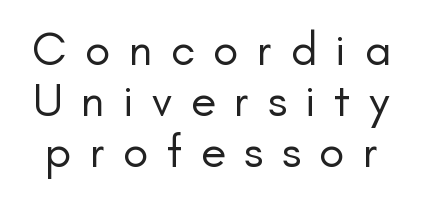
{"serif": "no", "italic": "no", "bold": "no", "weight": "regular", "width": "normal", "stroke_contrast": "low", "x_height": "small", "monospaced": "no", "underline": "no", "line_spacing": "tight", "line_spacing_ratio": 1.08, "letter_spacing": "wide", "letter_spacing_em": 0.39, "glyph_px": 47}
